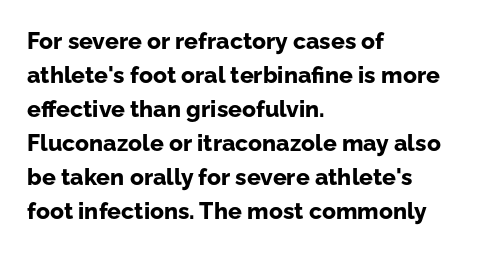
{"italic": "no", "bold": "yes", "underline": "no", "align": "left", "line_spacing": "normal", "line_spacing_ratio": 1.48, "letter_spacing": "normal", "letter_spacing_em": 0.0, "glyph_px": 23}
